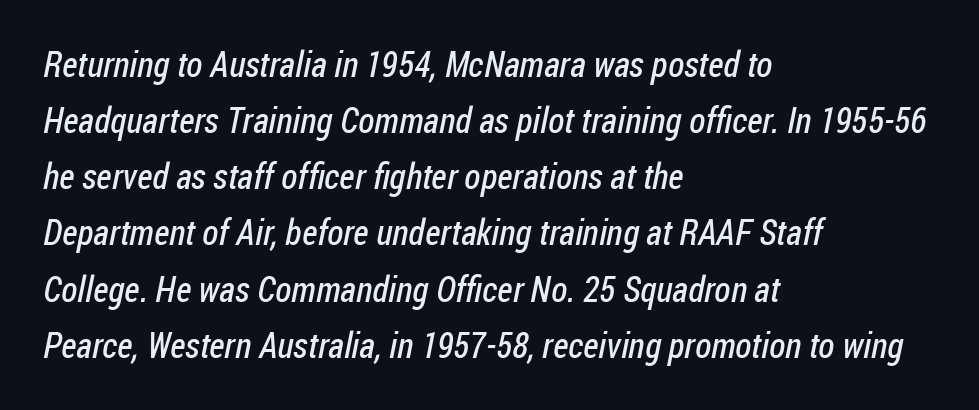
Q: Is the text bold? A: No.
Q: Is the typeface a serif or a sans-serif typeface? A: Sans-serif.
Q: Is the text underlined? A: No.
Q: How is the paragraph aligned? A: Left-aligned.
Q: Is the spacing between letters normal or unusually wide? A: Normal.
Q: Is the spacing between lines tight, normal or loose? A: Normal.
Q: Width (condensed, normal, or wide)? A: Condensed.
Q: Stroke contrast? A: Low.
Q: x-height? A: Medium.
Q: Monospaced? A: No.
